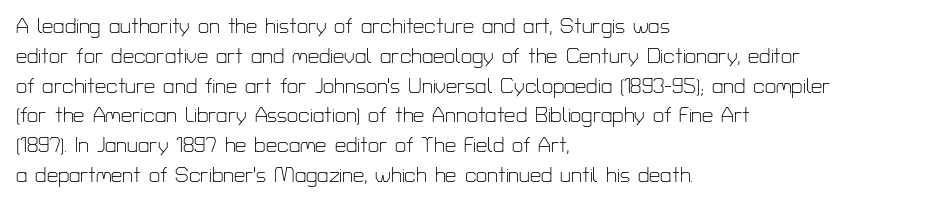
Q: Is the text bold? A: No.
Q: Is the text italic (slanted)? A: No, it is upright.
Q: Is the text underlined? A: No.
Q: How is the paragraph aligned? A: Left-aligned.
Q: Is the spacing between letters normal or unusually wide? A: Normal.
Q: Is the spacing between lines tight, normal or loose? A: Normal.
